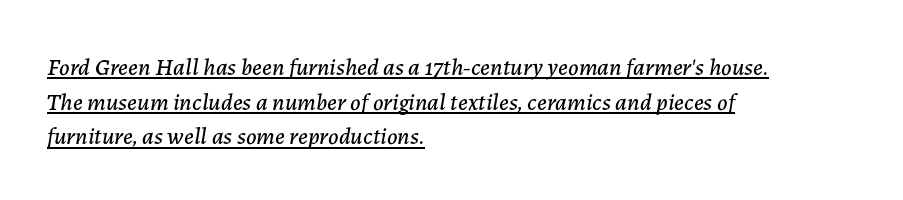
Q: Is the text italic (slanted)? A: Yes, it leans right by about 7 degrees.
Q: Is the text underlined? A: Yes.
Q: How is the paragraph aligned? A: Left-aligned.
Q: Is the spacing between letters normal or unusually wide? A: Normal.
Q: Is the spacing between lines tight, normal or loose? A: Normal.
